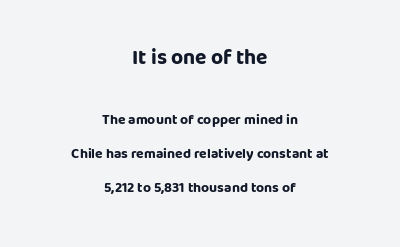
The image shows 21 px bold type, upright; set centered, loose line spacing (2.44x), normal letter spacing, not underlined; the first (top) block is 1.5x larger.
